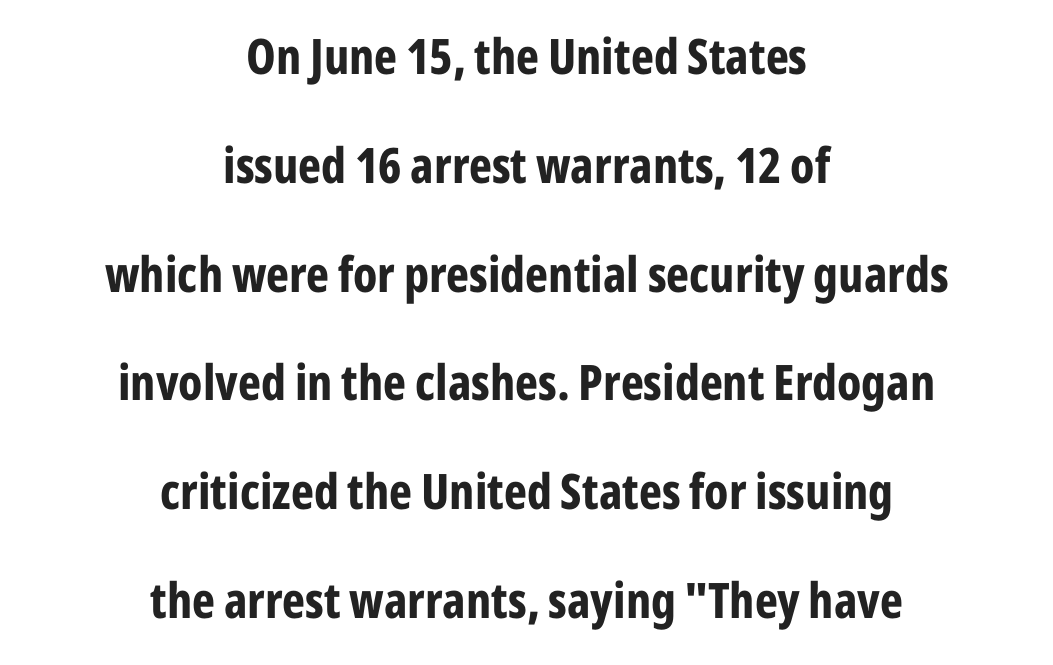
Q: Is the text bold? A: Yes.
Q: Is the text italic (slanted)? A: No, it is upright.
Q: Is the typeface a serif or a sans-serif typeface? A: Sans-serif.
Q: Is the text underlined? A: No.
Q: How is the paragraph aligned? A: Centered.
Q: Is the spacing between letters normal or unusually wide? A: Normal.
Q: Is the spacing between lines tight, normal or loose? A: Loose.
Q: Width (condensed, normal, or wide)? A: Condensed.
Q: Stroke contrast? A: Low.
Q: x-height? A: Medium.
Q: Monospaced? A: No.
